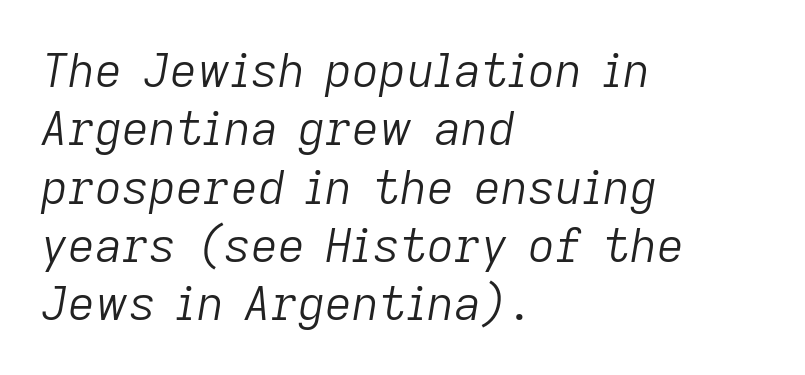
Q: Is the text bold? A: No.
Q: Is the text italic (slanted)? A: Yes, it leans right by about 9 degrees.
Q: Is the text underlined? A: No.
Q: How is the paragraph aligned? A: Left-aligned.
Q: Is the spacing between letters normal or unusually wide? A: Normal.
Q: Width (condensed, normal, or wide)? A: Normal.
Q: Stroke contrast? A: Low.
Q: x-height? A: Medium.
Q: Monospaced? A: No.
